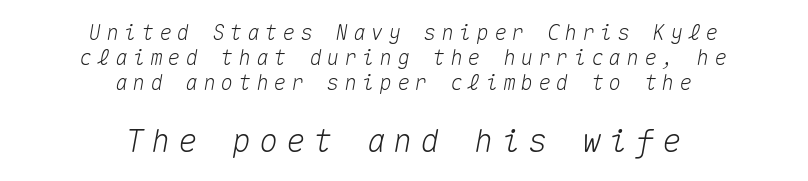
Q: Is the text italic (slanted)? A: Yes, it leans right by about 10 degrees.
Q: Is the text underlined? A: No.
Q: How is the paragraph aligned? A: Centered.
Q: Is the spacing between letters normal or unusually wide? A: Unusually wide.
Q: Which block of text is set in a larger size, the first (top) or the second (bottom)? A: The second (bottom) one.
Q: Width (condensed, normal, or wide)? A: Normal.
Q: Stroke contrast? A: Medium.
Q: x-height? A: Medium.
Q: Monospaced? A: Yes.
